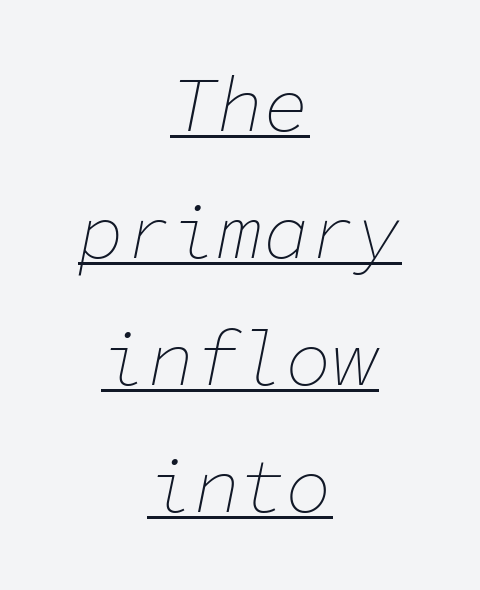
Tall strokes in this sample are angled rather than plumb. Nothing heavy about these letters — not bold at all. How are the letters spaced? Ordinarily, with no added tracking. You could count columns in this text — the font is strictly monospaced. Honestly, the row spacing looks completely unremarkable.
